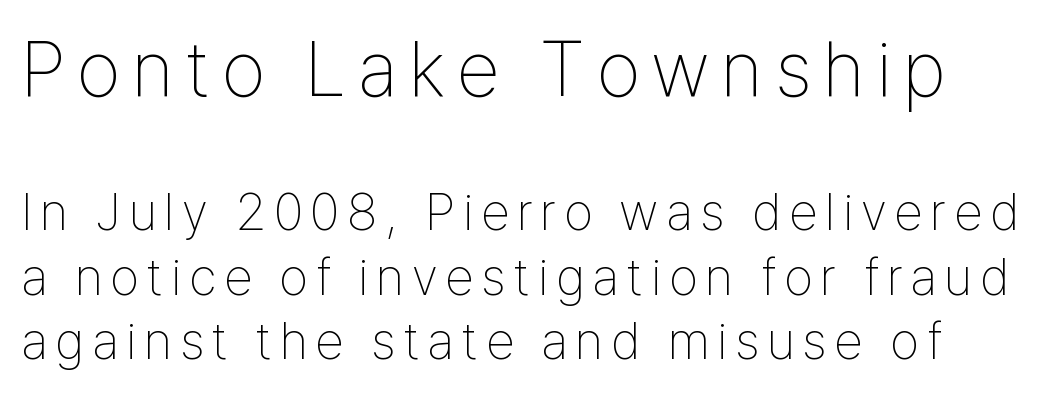
Q: Is the text bold? A: No.
Q: Is the text italic (slanted)? A: No, it is upright.
Q: Is the typeface a serif or a sans-serif typeface? A: Sans-serif.
Q: Is the text underlined? A: No.
Q: Which block of text is set in a larger size, the first (top) or the second (bottom)? A: The first (top) one.
Q: Width (condensed, normal, or wide)? A: Condensed.
Q: Stroke contrast? A: Low.
Q: x-height? A: Medium.
Q: Monospaced? A: No.
